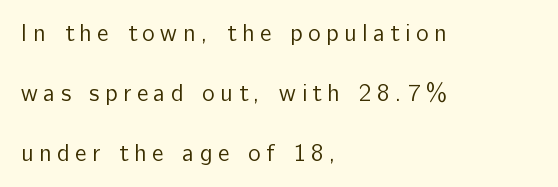
The image shows 24 px text type, upright; set left-aligned, loose line spacing (2.49x), unusually wide letter spacing (+0.23 em), not underlined.
